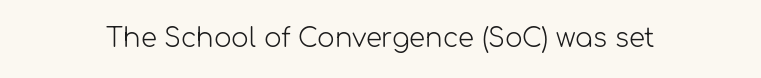
Q: Is the text bold? A: No.
Q: Is the text italic (slanted)? A: No, it is upright.
Q: Is the text underlined? A: No.
Q: Is the spacing between letters normal or unusually wide? A: Normal.
